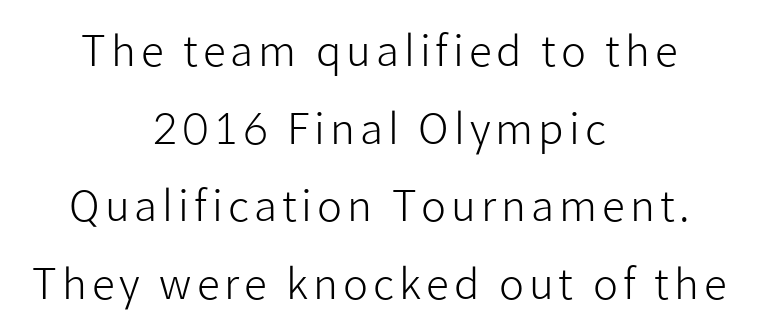
{"serif": "no", "italic": "no", "bold": "no", "weight": "light", "width": "normal", "stroke_contrast": "low", "x_height": "medium", "monospaced": "no", "underline": "no", "align": "center", "line_spacing_ratio": 1.85, "glyph_px": 42}
